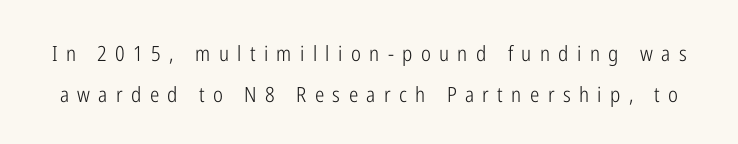
Q: Is the text bold? A: No.
Q: Is the text italic (slanted)? A: No, it is upright.
Q: Is the text underlined? A: No.
Q: Is the spacing between letters normal or unusually wide? A: Unusually wide.
Q: Is the spacing between lines tight, normal or loose? A: Loose.
